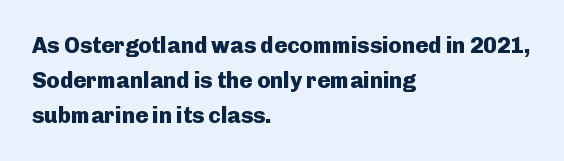
The image shows 22 px bold type, upright; set left-aligned, normal line spacing (1.58x), normal letter spacing, not underlined.
